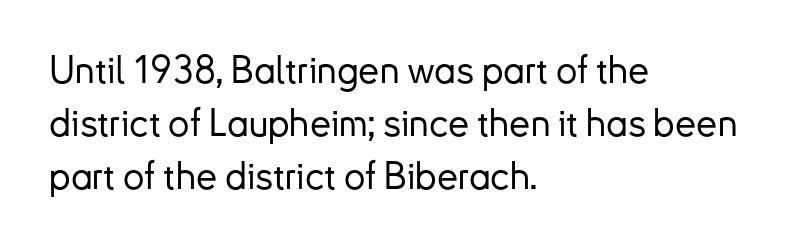
The designer went with a sans here, leaving each stem footless. The paragraph has a hard left edge and a soft right edge. The words here are not underlined. Posture: upright roman. Leading: standard.
